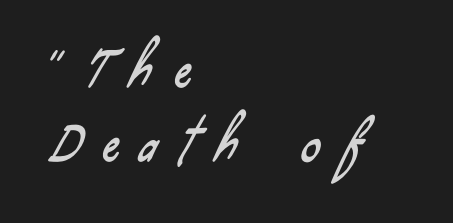
Regarding serifs, this sample does without them. Do the characters align in a grid? No, the font is proportional. Letters rest on an invisible, unmarked baseline. The letterforms stand isolated, each surrounded by extra space. Summary of vertical rhythm: regular, with standard interline spacing. Does the copy run flush right? No — it runs flush left.
